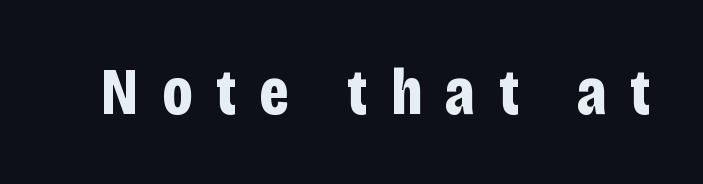
The image shows 66 px bold, condensed sans-serif type, upright; set unusually wide letter spacing (+0.35 em), not underlined; low stroke contrast and a large x-height.
